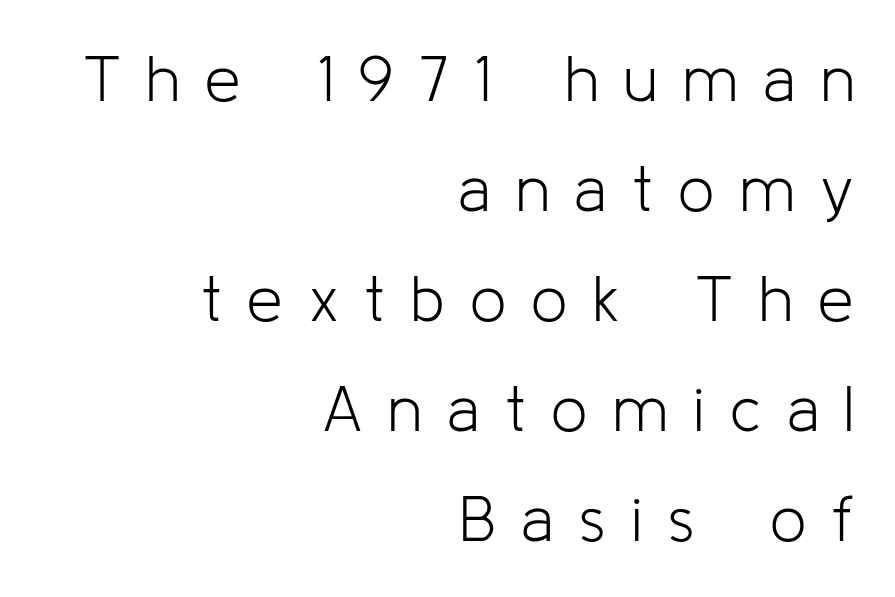
Q: Is the text bold? A: No.
Q: Is the text italic (slanted)? A: No, it is upright.
Q: Is the typeface a serif or a sans-serif typeface? A: Sans-serif.
Q: Is the text underlined? A: No.
Q: How is the paragraph aligned? A: Right-aligned.
Q: Is the spacing between letters normal or unusually wide? A: Unusually wide.
Q: Width (condensed, normal, or wide)? A: Normal.
Q: Stroke contrast? A: Low.
Q: x-height? A: Medium.
Q: Monospaced? A: No.
